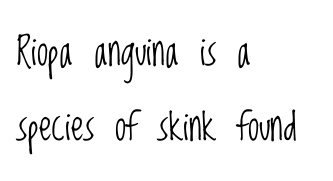
{"serif": "no", "italic": "no", "bold": "no", "weight": "light", "width": "condensed", "stroke_contrast": "low", "x_height": "large", "monospaced": "no", "underline": "no", "align": "left", "line_spacing_ratio": 1.83, "letter_spacing": "normal", "letter_spacing_em": 0.0, "glyph_px": 41}
